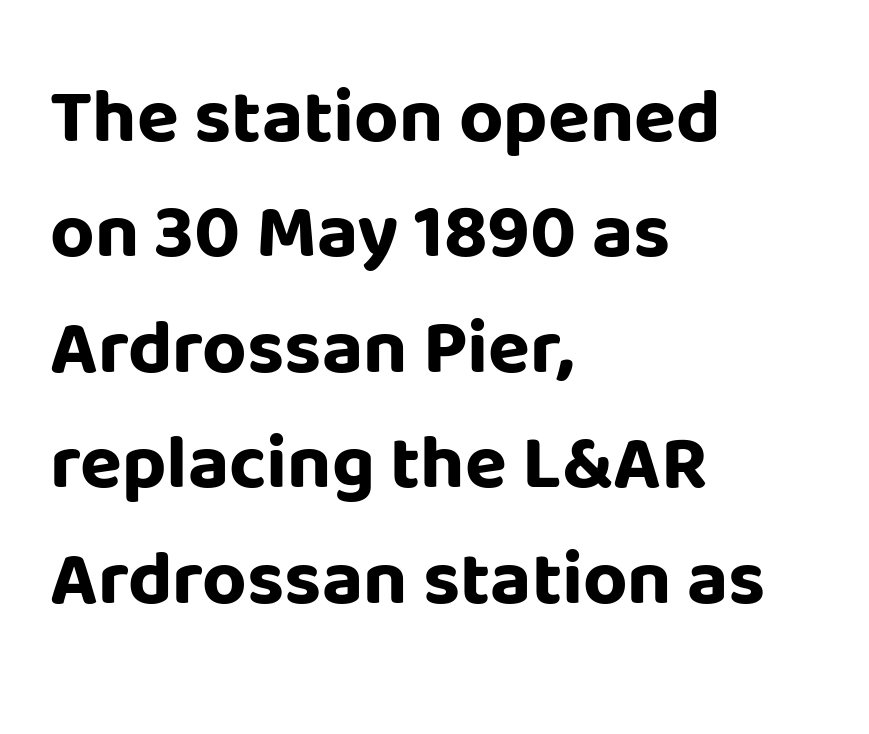
Q: Is the text bold? A: Yes.
Q: Is the text italic (slanted)? A: No, it is upright.
Q: Is the typeface a serif or a sans-serif typeface? A: Sans-serif.
Q: Is the text underlined? A: No.
Q: How is the paragraph aligned? A: Left-aligned.
Q: Is the spacing between letters normal or unusually wide? A: Normal.
Q: Is the spacing between lines tight, normal or loose? A: Normal.
Q: Width (condensed, normal, or wide)? A: Normal.
Q: Stroke contrast? A: Low.
Q: x-height? A: Large.
Q: Monospaced? A: No.
